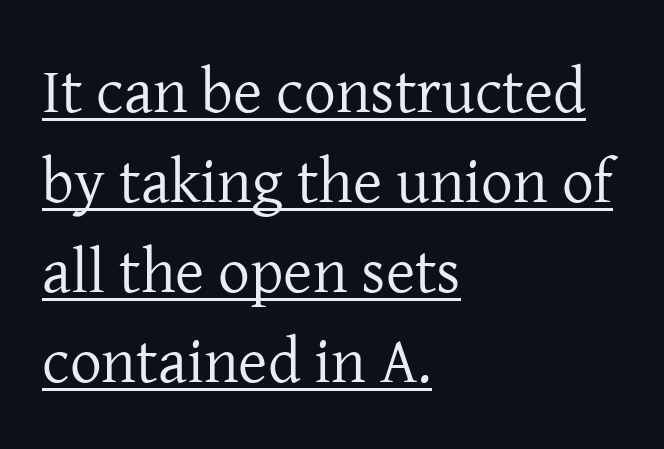
{"serif": "yes", "italic": "no", "bold": "no", "weight": "regular", "width": "normal", "stroke_contrast": "low", "x_height": "medium", "monospaced": "no", "underline": "yes", "align": "left", "line_spacing": "normal", "line_spacing_ratio": 1.43, "letter_spacing": "normal", "letter_spacing_em": 0.0, "glyph_px": 63}
